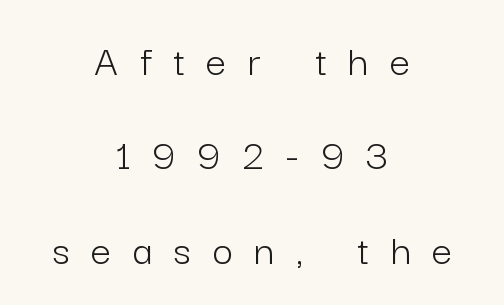
The passage shown is not bold in any degree. The rendering uses natural spacing where letterforms have individual widths. Line starts and ends both wander, symmetrically. The font family rendered here belongs to the sans-serif group. Words float on clear page, feet unadorned.
